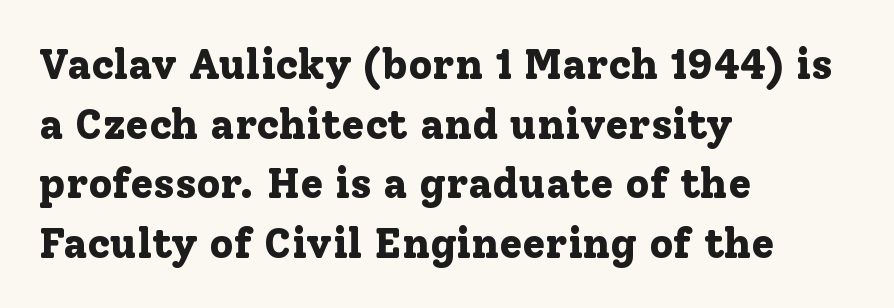
The image shows 42 px bold serif type, upright; set left-aligned, normal line spacing (1.42x), normal letter spacing, not underlined; low stroke contrast and a medium x-height.
